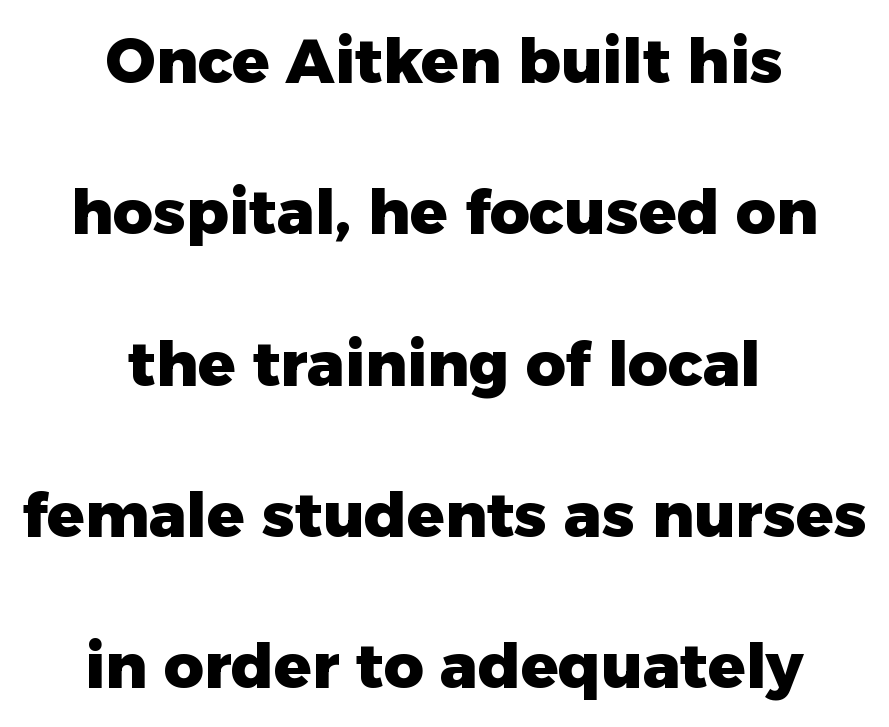
Posture: straight, roman, zero tilt. Any mark beneath the type? The region is blank. Vertical spacing — loose. The horizontal fit of the characters is conventional and even.
